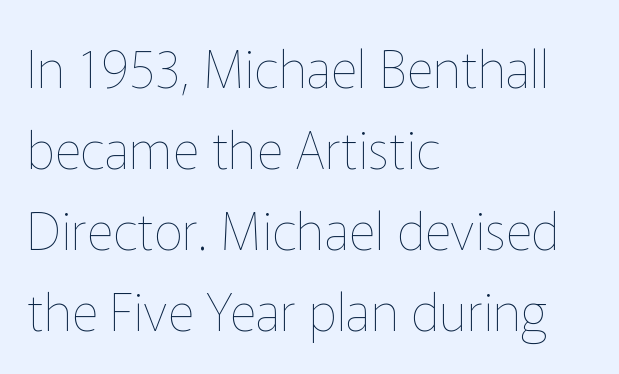
Q: Is the text bold? A: No.
Q: Is the text italic (slanted)? A: No, it is upright.
Q: Is the text underlined? A: No.
Q: How is the paragraph aligned? A: Left-aligned.
Q: Is the spacing between letters normal or unusually wide? A: Normal.
Q: Is the spacing between lines tight, normal or loose? A: Normal.
Q: Width (condensed, normal, or wide)? A: Normal.
Q: Stroke contrast? A: Low.
Q: x-height? A: Medium.
Q: Monospaced? A: No.
